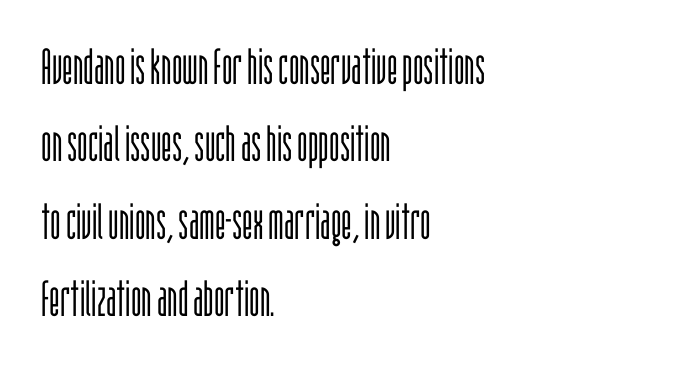
Leftover space on each line is placed entirely after the last word. Compared with typical body copy, the letter spacing here is the same. Leading: standard. A roman cut, with each character standing at attention. The letters advance in unequal steps, a hallmark of proportional type. The font sits on the lighter half of the weight spectrum, regular included.
